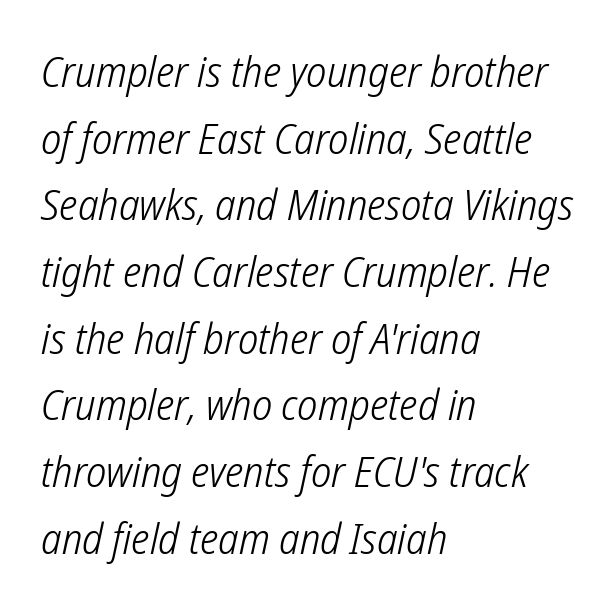
Where is the straight margin? On the left. The words here are not underlined. These lines sit exactly where default settings would place them. Is this a heavy cut? Hardly; it is regular or lighter.
